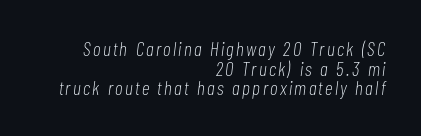
Q: Is the text bold? A: No.
Q: Is the text italic (slanted)? A: Yes, it leans right by about 7 degrees.
Q: Is the text underlined? A: No.
Q: How is the paragraph aligned? A: Right-aligned.
Q: Is the spacing between lines tight, normal or loose? A: Tight.
